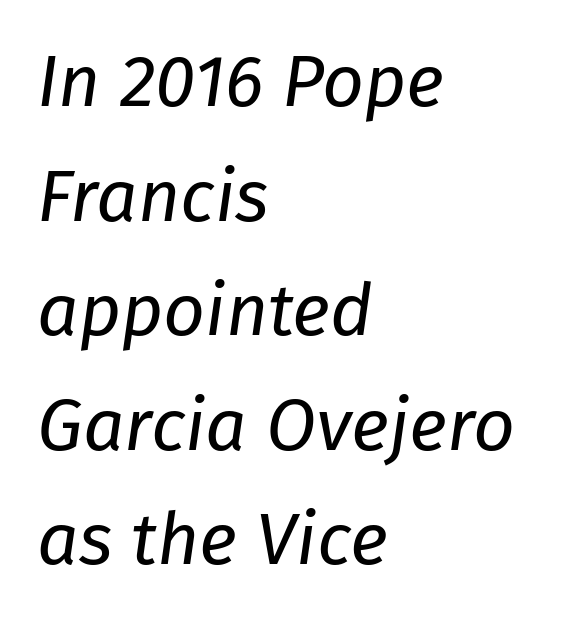
Words appear dense and cohesive because spacing is normal. Whoever set this chose a conventional vertical rhythm. Anything drawn beneath the words? Only blank space. Looks like regular typesetting: each glyph gets only the width it needs. The paragraph has a hard left edge and a soft right edge. Stroke thickness stays within the range of a standard reading face or lighter.
